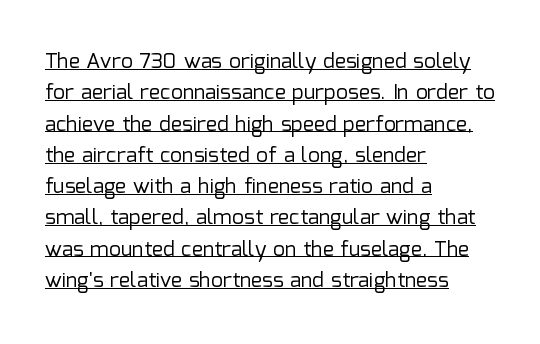
These lines were composed using upright roman letters. The paragraph shown leans on its left margin. The rendered words wear a rule along their underside. The letters look calm and open, with moderate or lighter stems.
